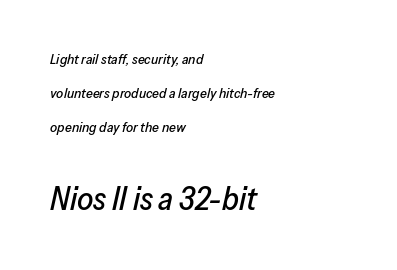
The image shows 32 px text type, italic (leaning right); set left-aligned, loose line spacing (2.43x), normal letter spacing, not underlined; the second (bottom) block is 2.29x larger; low stroke contrast and a medium x-height.
